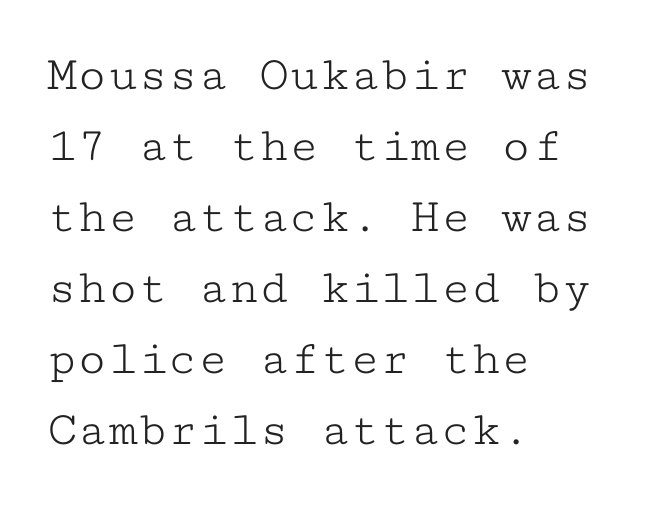
{"serif": "yes", "italic": "no", "bold": "no", "weight": "light", "width": "wide", "stroke_contrast": "low", "x_height": "medium", "monospaced": "yes", "underline": "no", "align": "left", "line_spacing": "normal", "line_spacing_ratio": 1.42, "letter_spacing": "normal", "letter_spacing_em": 0.0, "glyph_px": 50}
